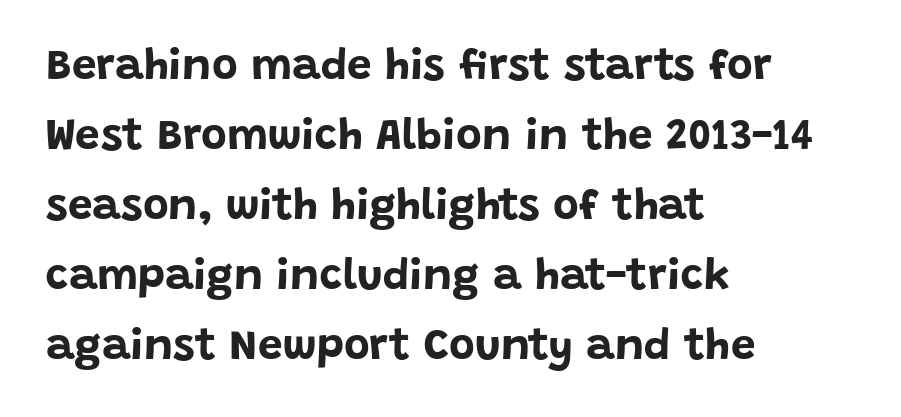
{"serif": "no", "italic": "no", "bold": "yes", "weight": "bold", "width": "normal", "stroke_contrast": "low", "x_height": "large", "monospaced": "no", "underline": "no", "align": "left", "line_spacing": "normal", "line_spacing_ratio": 1.59, "letter_spacing": "normal", "letter_spacing_em": 0.0, "glyph_px": 44}
